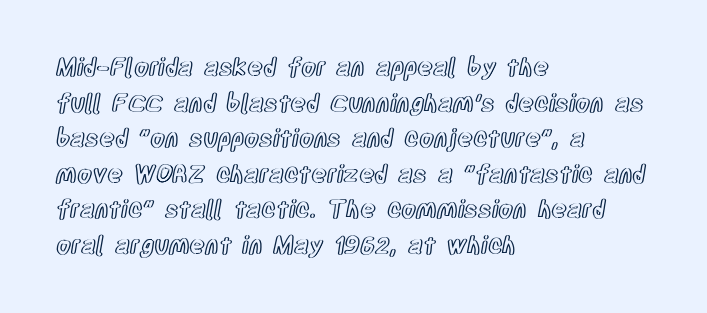
{"underline": "no", "align": "left", "line_spacing": "normal", "line_spacing_ratio": 1.48, "letter_spacing": "normal", "letter_spacing_em": 0.0, "glyph_px": 24}
